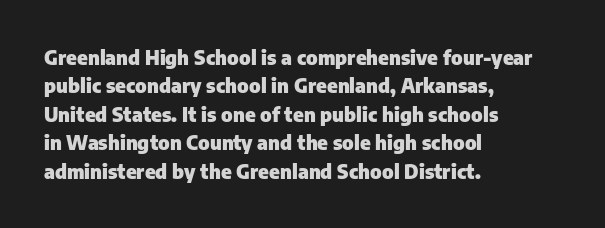
{"italic": "no", "bold": "yes", "underline": "no", "align": "left", "line_spacing": "normal", "line_spacing_ratio": 1.42, "letter_spacing": "normal", "letter_spacing_em": 0.0, "glyph_px": 20}
